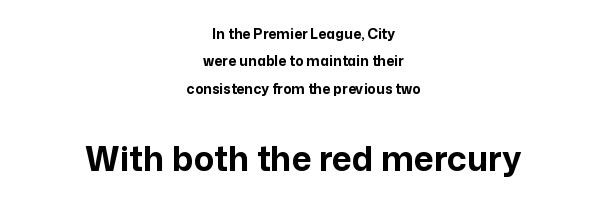
The image shows 34 px bold sans-serif type, upright; set centered, loose line spacing (1.96x), normal letter spacing, not underlined; the second (bottom) block is 2.43x larger; low stroke contrast and a medium x-height.
